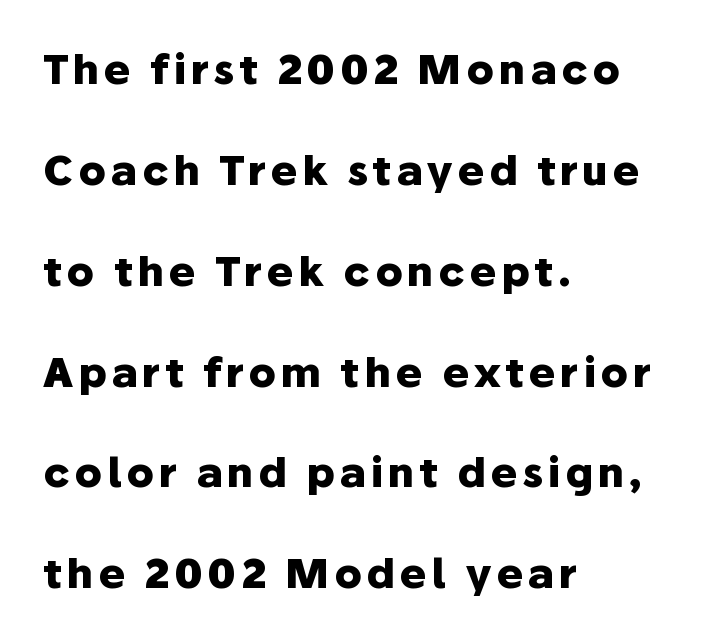
The rendering uses a large line-height, opening up the rows. To sum up the face: it is a sans, with no serifs. A typesetter would call this proportional, since set widths differ per character. These lines stack with their left ends in a neat column. A dark, heavy texture on the line: the type is bold. The lettering stays uniformly vertical, giving the passage a roman look.
